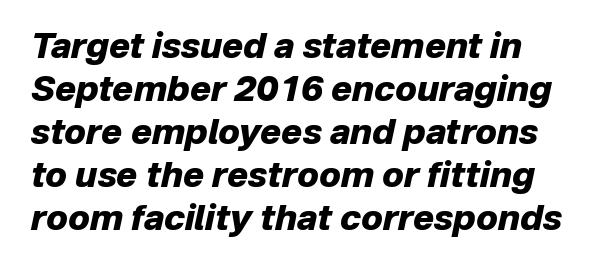
The image shows 35 px heavy type, italic (leaning right); set left-aligned, line spacing 1.23x, normal letter spacing, not underlined; low stroke contrast and a medium x-height.
